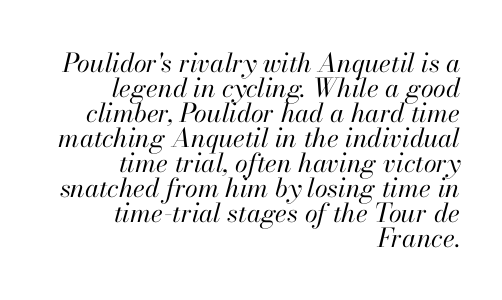
The image shows 26 px text type, italic (leaning right); set right-aligned, tight line spacing (0.96x), normal letter spacing, not underlined.
